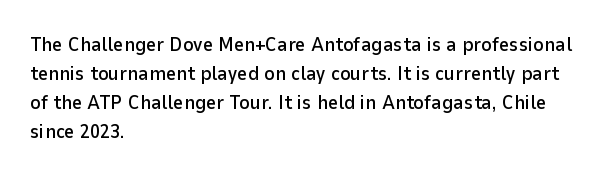
Rows of type keep a routine distance in the vertical direction. Is the block centered? No — it sits flush against the left margin. No italicization has been applied; the sample stays upright. Letters rest on an invisible, unmarked baseline.
